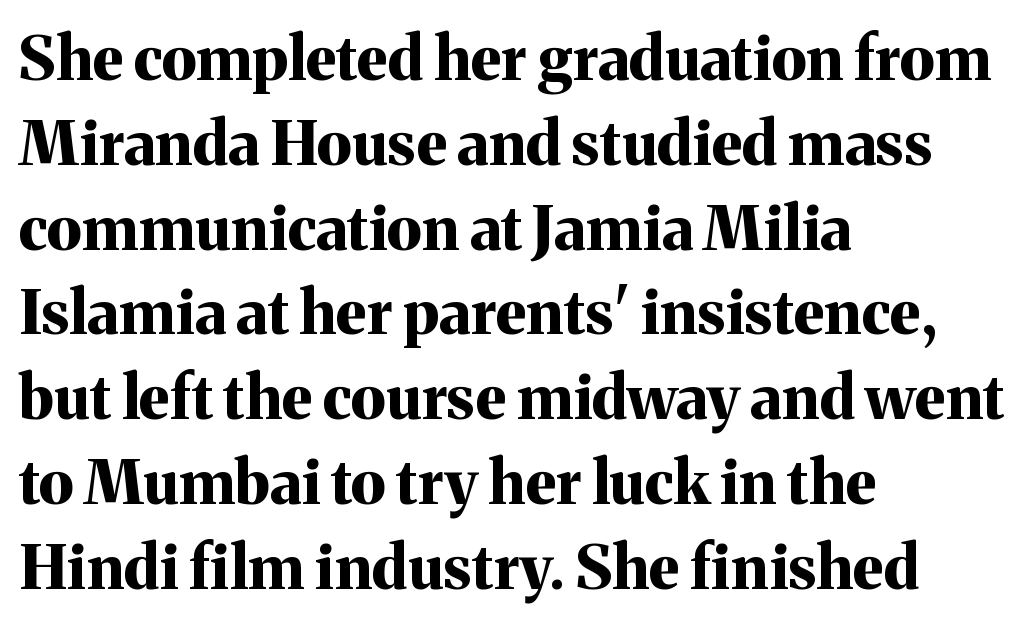
{"serif": "yes", "italic": "no", "bold": "yes", "weight": "bold", "width": "normal", "stroke_contrast": "medium", "x_height": "medium", "monospaced": "no", "underline": "no", "align": "left", "line_spacing": "normal", "line_spacing_ratio": 1.39, "letter_spacing": "normal", "letter_spacing_em": 0.0, "glyph_px": 61}
